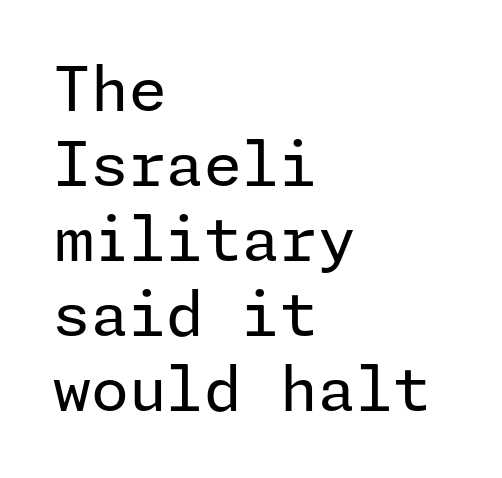
{"serif": "no", "italic": "no", "bold": "no", "weight": "regular", "width": "normal", "stroke_contrast": "low", "x_height": "medium", "underline": "no", "align": "left", "line_spacing_ratio": 1.23, "letter_spacing": "normal", "letter_spacing_em": 0.0, "glyph_px": 61}
